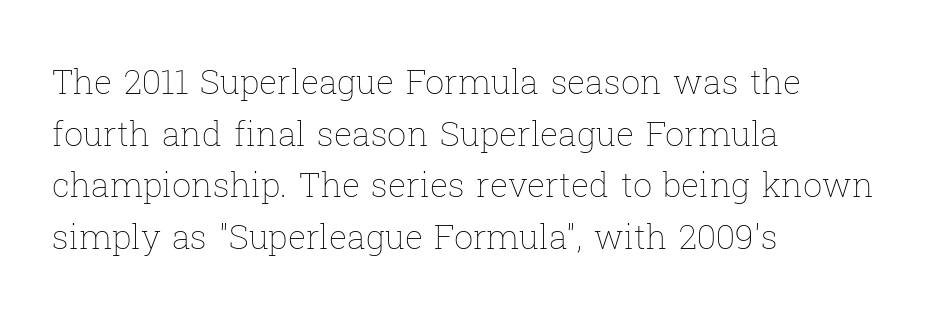
The paragraph shown leans on its left margin. How would I describe the line gaps? Plain and ordinary. Upright lettering throughout. Heft: none added — not bold. Proportional: the letters do not fall into vertical columns. The space directly below the letters is spotless.
